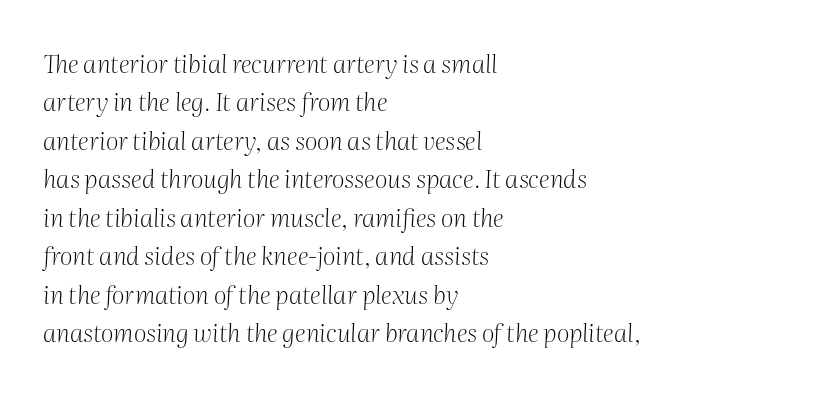
{"italic": "yes", "lean": "right", "slant_degrees": 2, "bold": "no", "underline": "no", "align": "left", "line_spacing": "normal", "line_spacing_ratio": 1.54, "letter_spacing": "normal", "letter_spacing_em": 0.0, "glyph_px": 25}
